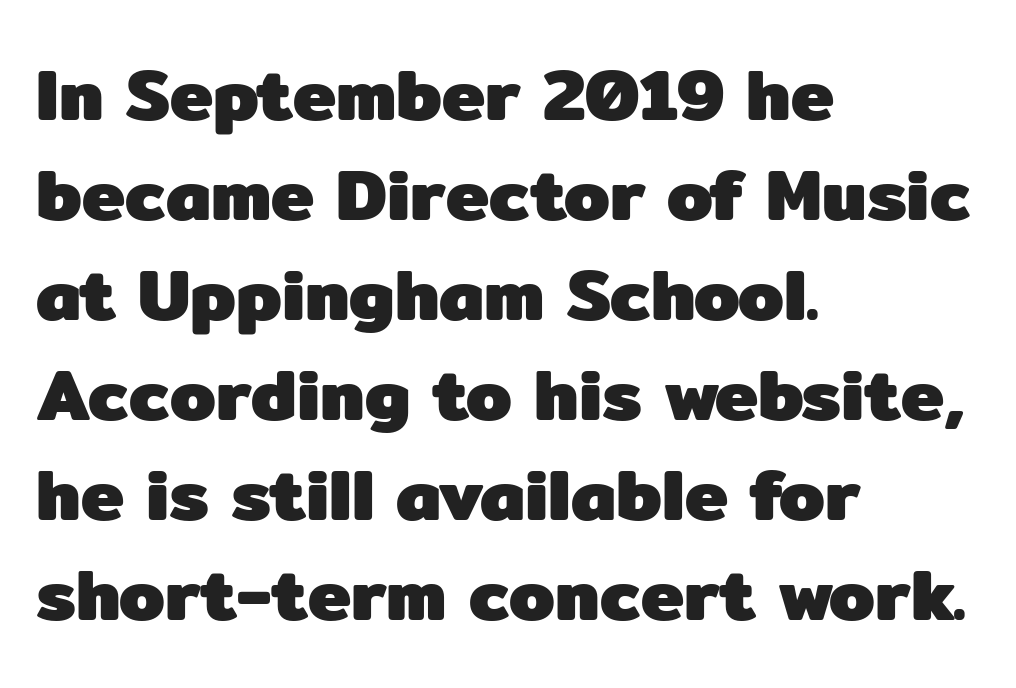
{"serif": "no", "italic": "no", "bold": "yes", "weight": "heavy", "width": "normal", "stroke_contrast": "low", "x_height": "medium", "monospaced": "no", "underline": "no", "align": "left", "line_spacing": "normal", "line_spacing_ratio": 1.37, "letter_spacing": "normal", "letter_spacing_em": 0.0, "glyph_px": 73}
